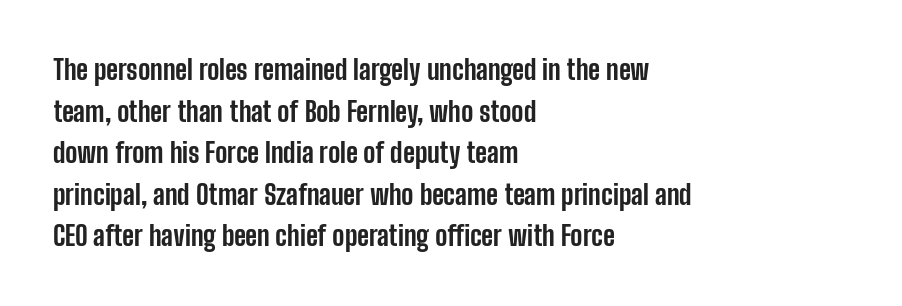
This sample keeps an unexceptional amount of space between lines. Which margin do the lines hug? The left one — the right edge is uneven. The specimen omits any rule beneath the text block's lines. Students, note that the glyphs here touch the page at normal intervals. This is heavy type, rendered in bold.
